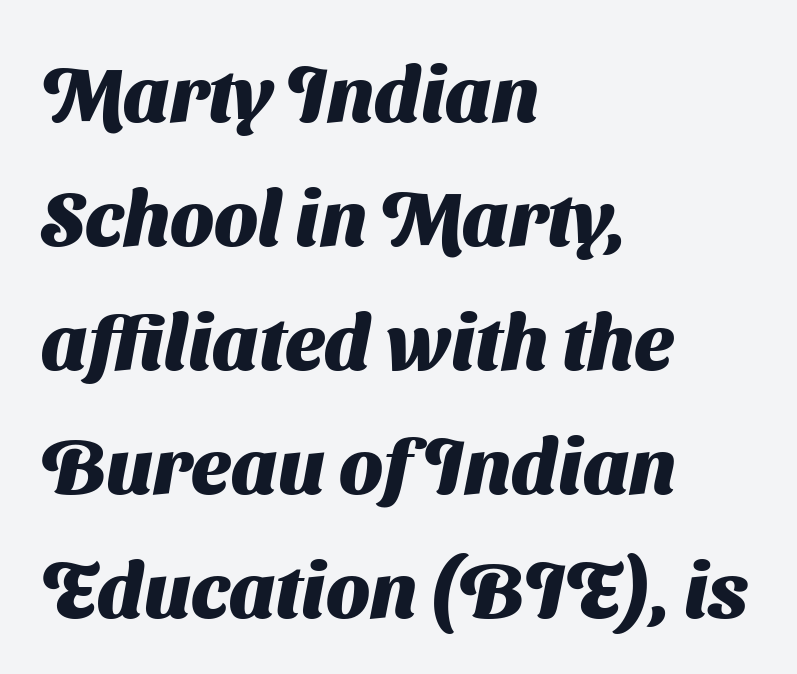
Q: Is the text bold? A: Yes.
Q: Is the typeface a serif or a sans-serif typeface? A: Sans-serif.
Q: Is the text underlined? A: No.
Q: How is the paragraph aligned? A: Left-aligned.
Q: Is the spacing between letters normal or unusually wide? A: Normal.
Q: Is the spacing between lines tight, normal or loose? A: Normal.
Q: Width (condensed, normal, or wide)? A: Normal.
Q: Stroke contrast? A: Medium.
Q: x-height? A: Medium.
Q: Monospaced? A: No.
